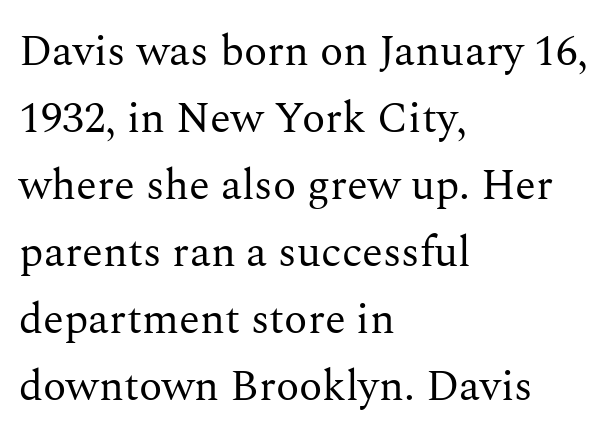
Each word holds together tightly as a unit, with standard inter-letter gaps. Vertical stems look standard width or narrower in stroke. Underline: absent. Characters remain perfectly vertical along every line.
